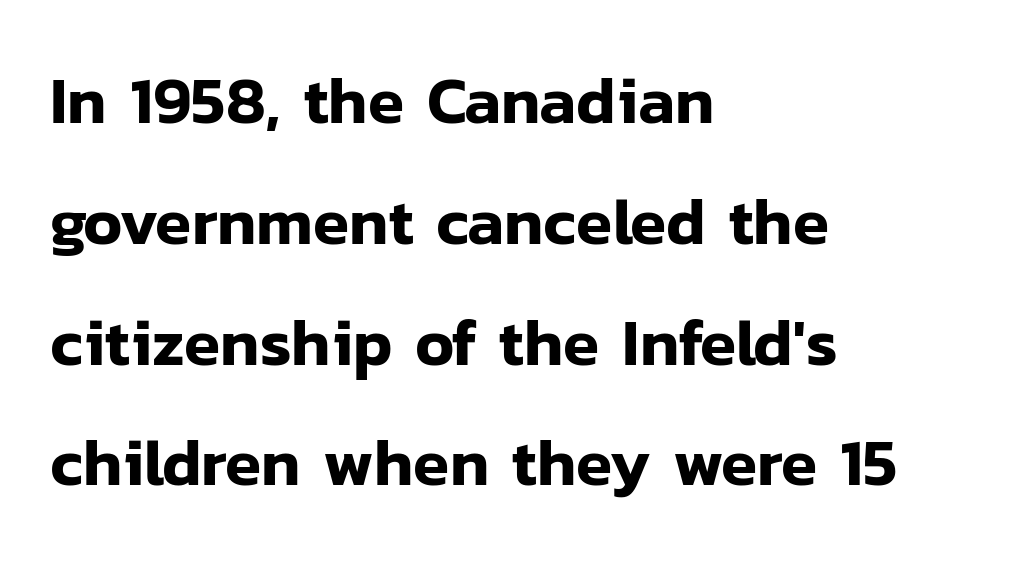
{"serif": "no", "italic": "no", "width": "normal", "stroke_contrast": "low", "x_height": "medium", "monospaced": "no", "underline": "no", "align": "left", "line_spacing_ratio": 1.83, "letter_spacing": "normal", "letter_spacing_em": 0.0, "glyph_px": 66}
